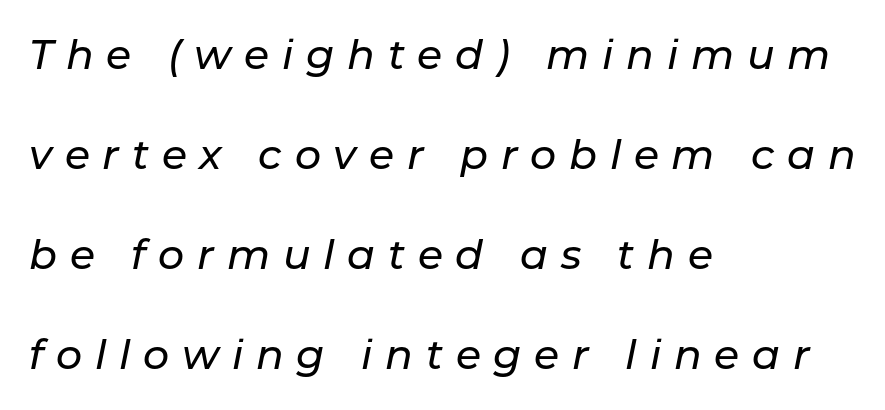
Q: Is the text italic (slanted)? A: Yes, it leans right by about 11 degrees.
Q: Is the text underlined? A: No.
Q: How is the paragraph aligned? A: Left-aligned.
Q: Is the spacing between letters normal or unusually wide? A: Unusually wide.
Q: Is the spacing between lines tight, normal or loose? A: Loose.
Q: Width (condensed, normal, or wide)? A: Normal.
Q: Stroke contrast? A: Low.
Q: x-height? A: Medium.
Q: Monospaced? A: No.
